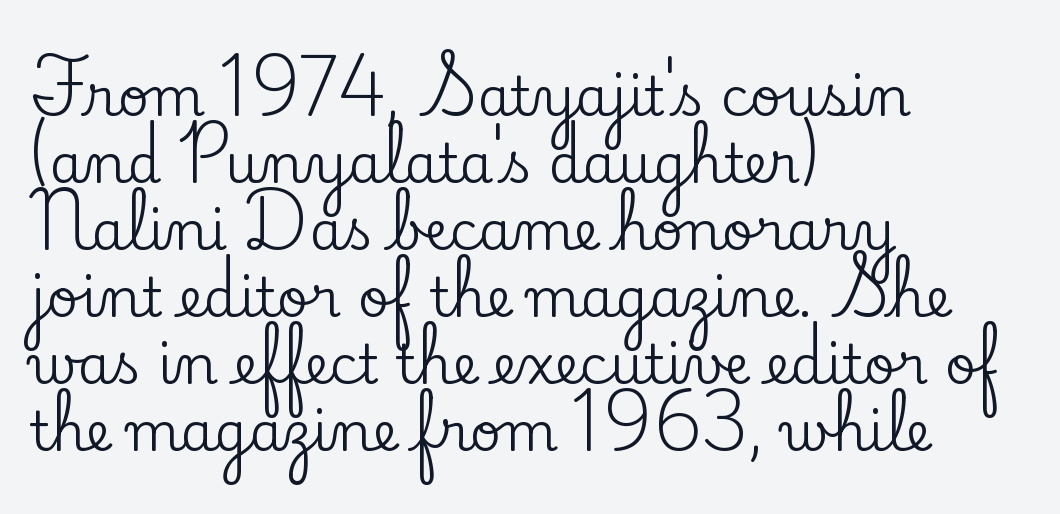
The image shows 54 px serif type, upright; set left-aligned, line spacing 1.24x, normal letter spacing, not underlined; low stroke contrast and a small x-height.
